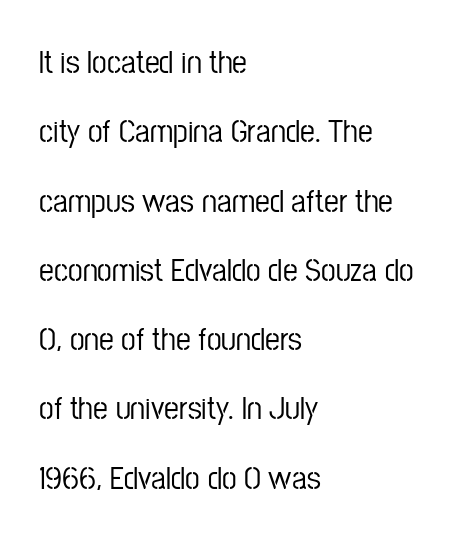
The letters carry no serifs — their stems end cleanly without finishing strokes. The ragged edge is on the right, which tells us the setting is flush left. Do the characters align in a grid? No, the font is proportional. Rule under the text: the space is simply empty.
